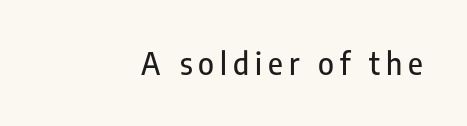
Q: Is the text italic (slanted)? A: No, it is upright.
Q: Is the typeface a serif or a sans-serif typeface? A: Sans-serif.
Q: Is the text underlined? A: No.
Q: How is the paragraph aligned? A: Right-aligned.
Q: Is the spacing between letters normal or unusually wide? A: Unusually wide.
Q: Width (condensed, normal, or wide)? A: Condensed.
Q: Stroke contrast? A: Low.
Q: x-height? A: Medium.
Q: Monospaced? A: No.
